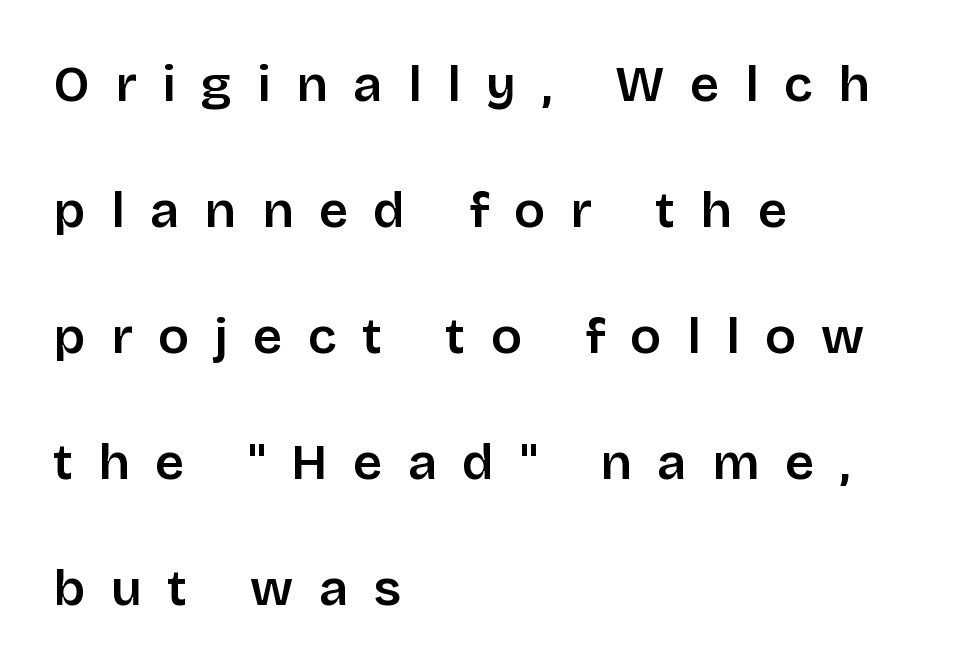
Q: Is the text bold? A: Semi-bold.
Q: Is the text italic (slanted)? A: No, it is upright.
Q: Is the typeface a serif or a sans-serif typeface? A: Sans-serif.
Q: Is the text underlined? A: No.
Q: How is the paragraph aligned? A: Left-aligned.
Q: Is the spacing between letters normal or unusually wide? A: Unusually wide.
Q: Is the spacing between lines tight, normal or loose? A: Loose.
Q: Width (condensed, normal, or wide)? A: Normal.
Q: Stroke contrast? A: Low.
Q: x-height? A: Large.
Q: Monospaced? A: No.
